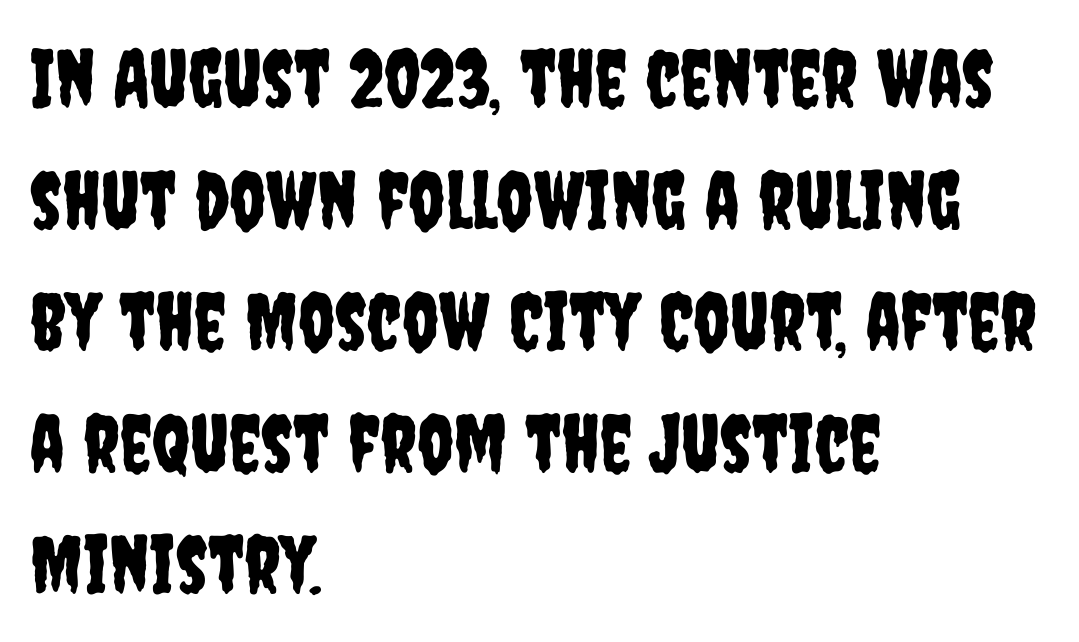
The image shows 80 px condensed sans-serif type, upright; set left-aligned, normal line spacing (1.52x), normal letter spacing, not underlined; low stroke contrast and a large x-height.
